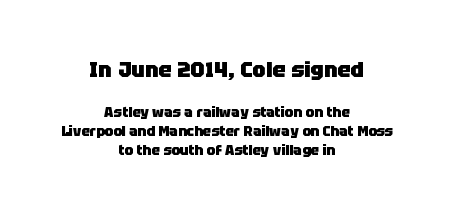
The image shows 22 px bold type, upright; set centered, normal line spacing (1.36x), normal letter spacing, not underlined; the first (top) block is 1.57x larger.
